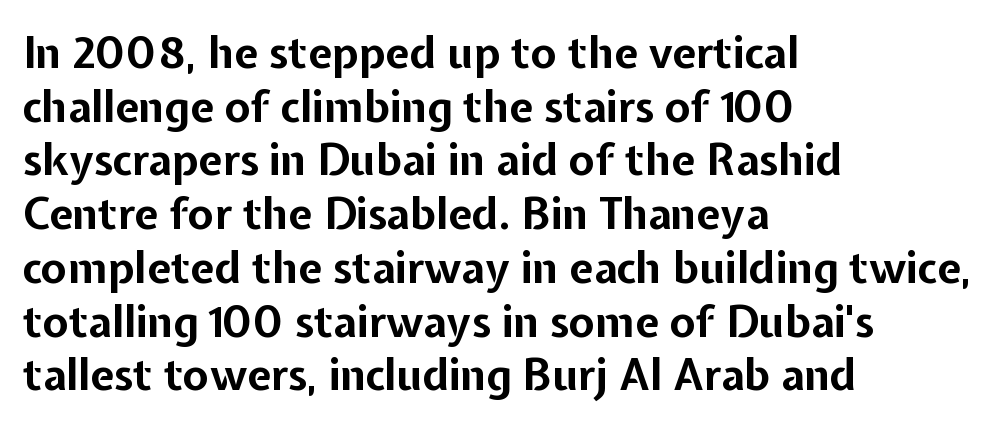
The image shows 43 px bold sans-serif type, upright; set left-aligned, normal line spacing (1.25x), normal letter spacing, not underlined; low stroke contrast and a medium x-height.
